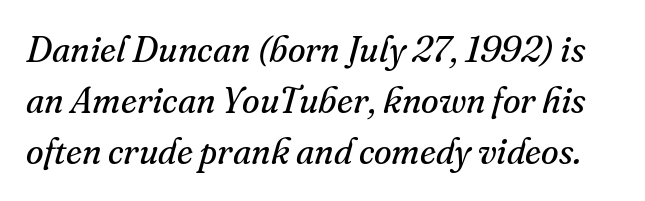
The image shows 36 px regular-weight serif type, italic (leaning right); set normal line spacing (1.42x), normal letter spacing, not underlined; medium stroke contrast and a small x-height.
